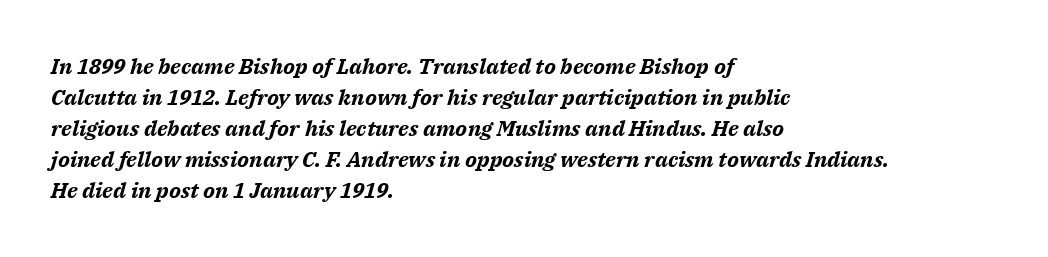
The tracking reads as untouched default to a designer's eye. When letters slant like this, we call the style italic. Baseline-to-baseline distance is the conventional proportion of letter height. These lines stack with their left ends in a neat column. Caption: bold face, heavy strokes. Has an underline been added? It has not.
